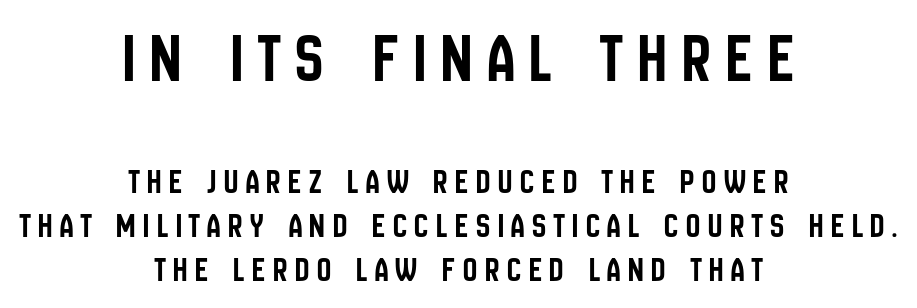
{"serif": "no", "italic": "no", "width": "condensed", "stroke_contrast": "low", "x_height": "large", "monospaced": "no", "underline": "no", "align": "center", "line_spacing": "normal", "line_spacing_ratio": 1.26, "letter_spacing": "wide", "letter_spacing_em": 0.22, "larger_block": "first", "size_ratio": 2.0, "glyph_px": 70}
